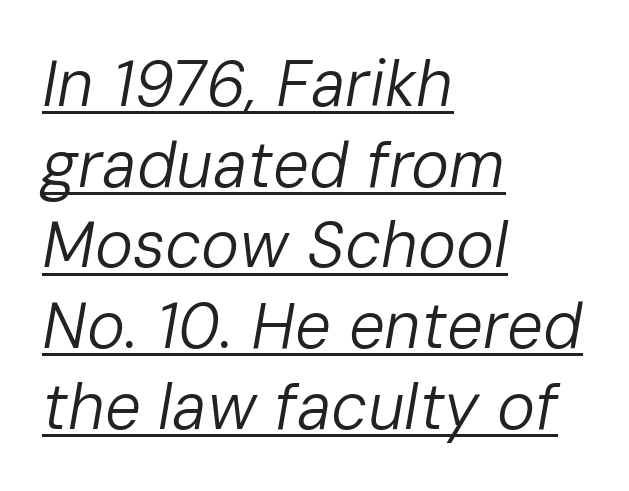
Q: Is the text bold? A: No.
Q: Is the text italic (slanted)? A: Yes, it leans right by about 10 degrees.
Q: Is the text underlined? A: Yes.
Q: How is the paragraph aligned? A: Left-aligned.
Q: Is the spacing between letters normal or unusually wide? A: Normal.
Q: Is the spacing between lines tight, normal or loose? A: Normal.
Q: Width (condensed, normal, or wide)? A: Normal.
Q: Stroke contrast? A: Low.
Q: x-height? A: Medium.
Q: Monospaced? A: No.
